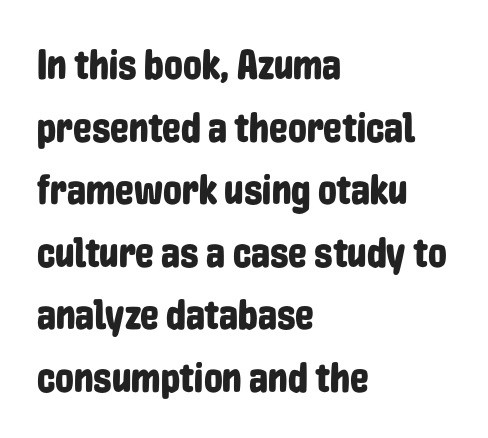
{"serif": "no", "italic": "no", "width": "condensed", "stroke_contrast": "low", "x_height": "medium", "monospaced": "no", "underline": "no", "align": "left", "line_spacing": "normal", "line_spacing_ratio": 1.49, "letter_spacing": "normal", "letter_spacing_em": 0.0, "glyph_px": 42}
